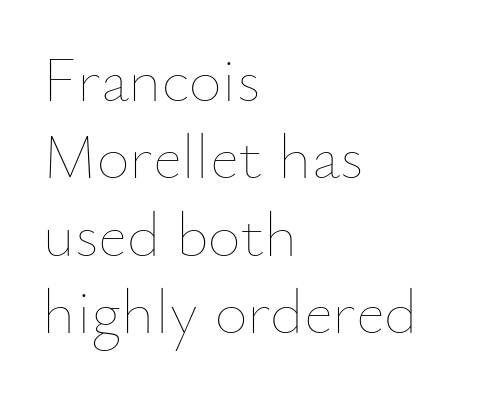
Q: Is the text bold? A: No.
Q: Is the text italic (slanted)? A: No, it is upright.
Q: Is the text underlined? A: No.
Q: How is the paragraph aligned? A: Left-aligned.
Q: Is the spacing between letters normal or unusually wide? A: Normal.
Q: Width (condensed, normal, or wide)? A: Normal.
Q: Stroke contrast? A: Low.
Q: x-height? A: Small.
Q: Monospaced? A: No.
